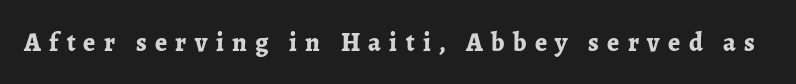
Q: Is the text bold? A: Yes.
Q: Is the text italic (slanted)? A: No, it is upright.
Q: Is the text underlined? A: No.
Q: Is the spacing between letters normal or unusually wide? A: Unusually wide.
